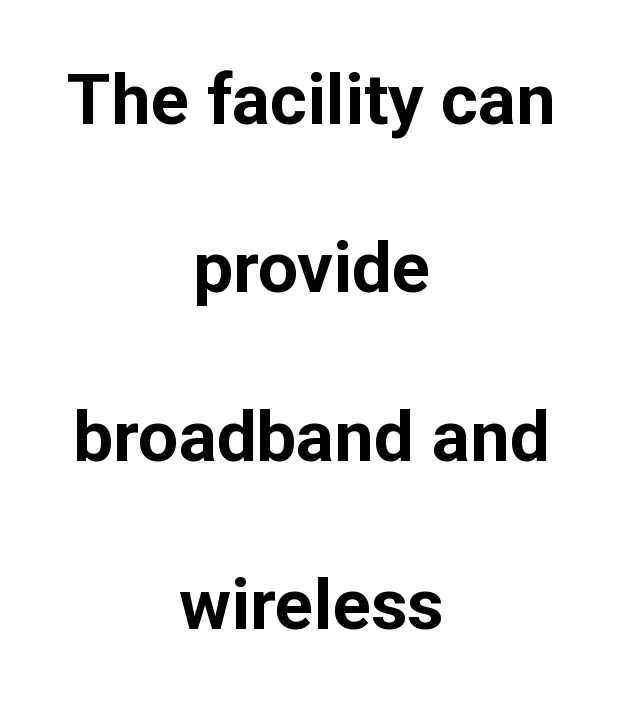
Q: Is the text bold? A: Yes.
Q: Is the text italic (slanted)? A: No, it is upright.
Q: Is the typeface a serif or a sans-serif typeface? A: Sans-serif.
Q: Is the text underlined? A: No.
Q: How is the paragraph aligned? A: Centered.
Q: Is the spacing between letters normal or unusually wide? A: Normal.
Q: Is the spacing between lines tight, normal or loose? A: Loose.
Q: Width (condensed, normal, or wide)? A: Normal.
Q: Stroke contrast? A: Low.
Q: x-height? A: Medium.
Q: Monospaced? A: No.
